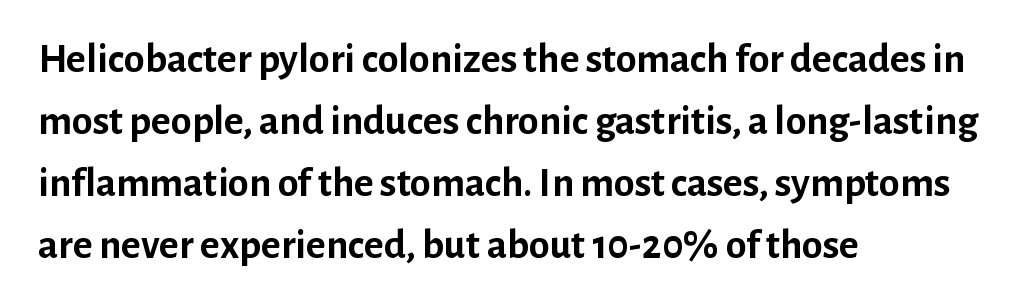
Q: Is the text bold? A: Yes.
Q: Is the text italic (slanted)? A: No, it is upright.
Q: Is the typeface a serif or a sans-serif typeface? A: Sans-serif.
Q: Is the text underlined? A: No.
Q: How is the paragraph aligned? A: Left-aligned.
Q: Is the spacing between letters normal or unusually wide? A: Normal.
Q: Is the spacing between lines tight, normal or loose? A: Normal.
Q: Width (condensed, normal, or wide)? A: Normal.
Q: Stroke contrast? A: Low.
Q: x-height? A: Medium.
Q: Monospaced? A: No.
